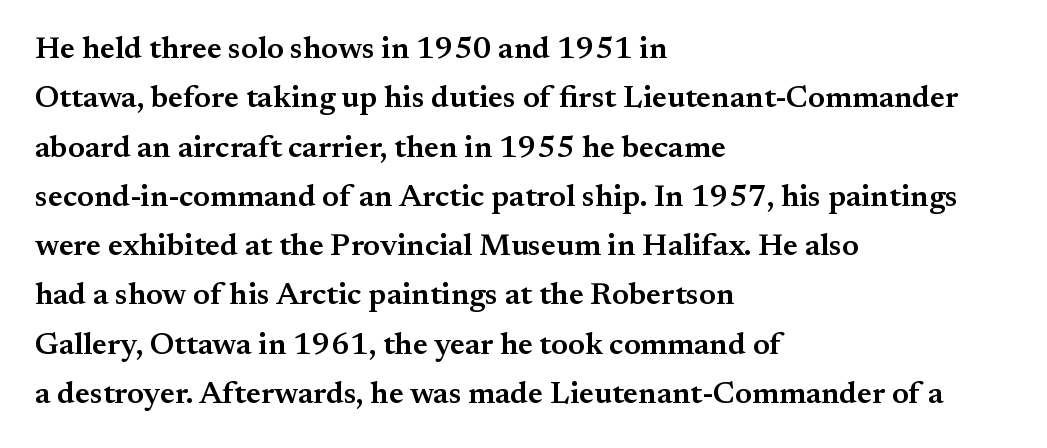
{"serif": "yes", "italic": "no", "bold": "semi", "weight": "semibold", "width": "normal", "stroke_contrast": "medium", "x_height": "small", "monospaced": "no", "underline": "no", "align": "left", "line_spacing": "normal", "line_spacing_ratio": 1.59, "letter_spacing": "normal", "letter_spacing_em": 0.0, "glyph_px": 31}
